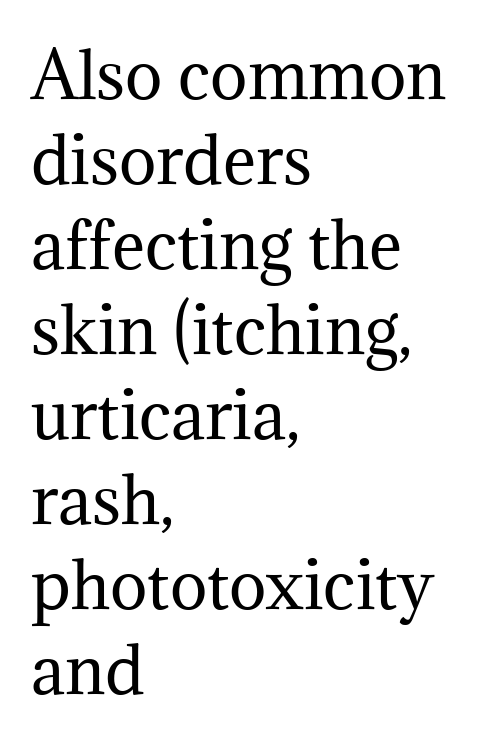
Q: Is the text bold? A: No.
Q: Is the text italic (slanted)? A: No, it is upright.
Q: Is the typeface a serif or a sans-serif typeface? A: Serif.
Q: Is the text underlined? A: No.
Q: How is the paragraph aligned? A: Left-aligned.
Q: Is the spacing between letters normal or unusually wide? A: Normal.
Q: Is the spacing between lines tight, normal or loose? A: Normal.
Q: Width (condensed, normal, or wide)? A: Normal.
Q: Stroke contrast? A: Medium.
Q: x-height? A: Medium.
Q: Monospaced? A: No.
